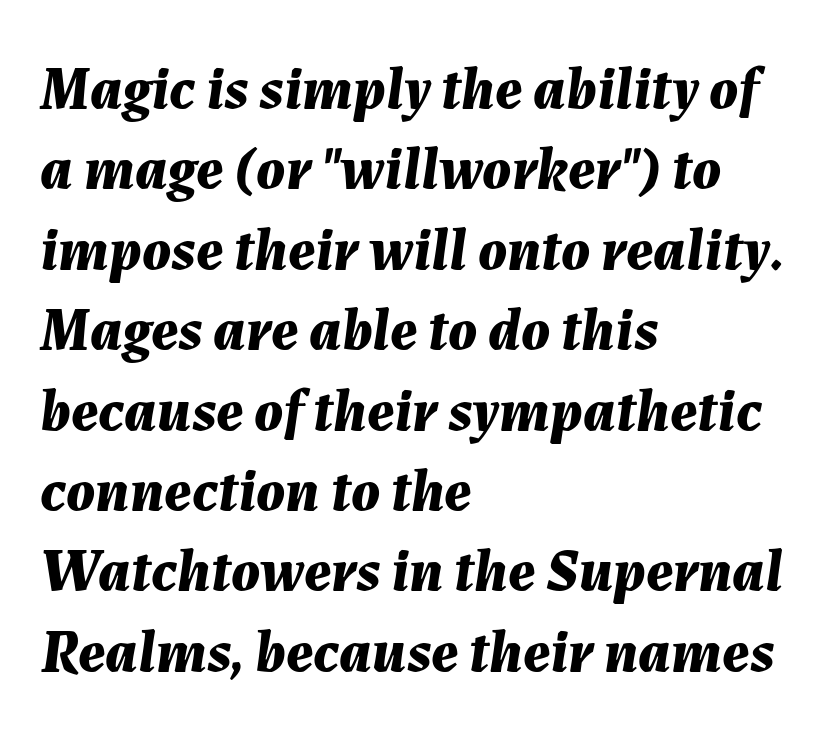
Q: Is the text bold? A: Yes.
Q: Is the text italic (slanted)? A: Yes, it leans right by about 7 degrees.
Q: Is the text underlined? A: No.
Q: How is the paragraph aligned? A: Left-aligned.
Q: Is the spacing between letters normal or unusually wide? A: Normal.
Q: Is the spacing between lines tight, normal or loose? A: Normal.
Q: Width (condensed, normal, or wide)? A: Normal.
Q: Stroke contrast? A: Medium.
Q: x-height? A: Medium.
Q: Monospaced? A: No.
